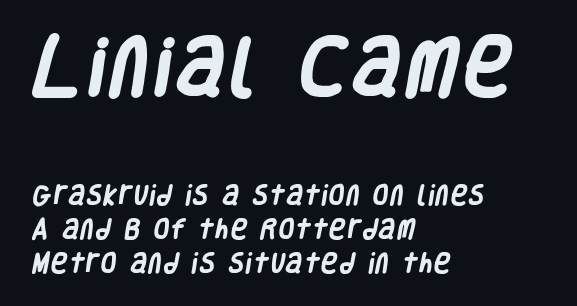
The rendering uses natural spacing where letterforms have individual widths. Only glyphs here, with clear space below each row. Look at the stroke-to-counter ratio: heavy, a bold. Block one is the big one; block two sits smaller underneath. You can tell from the bare stems that sans-serif type was used.
